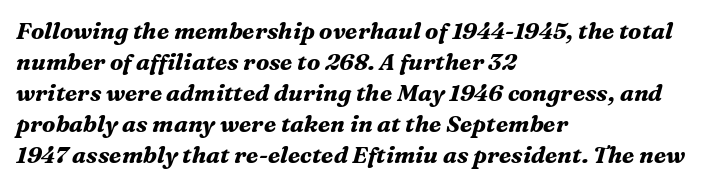
The image shows 23 px bold type, italic (leaning right); set left-aligned, normal line spacing (1.35x), normal letter spacing, not underlined.
